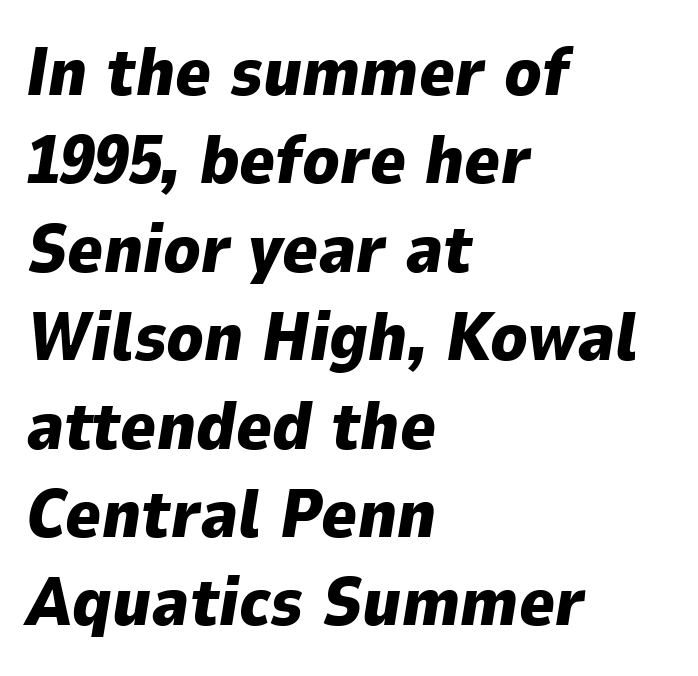
The image shows 68 px heavy type, italic (leaning right); set left-aligned, normal line spacing (1.3x), normal letter spacing, not underlined; low stroke contrast and a medium x-height.
